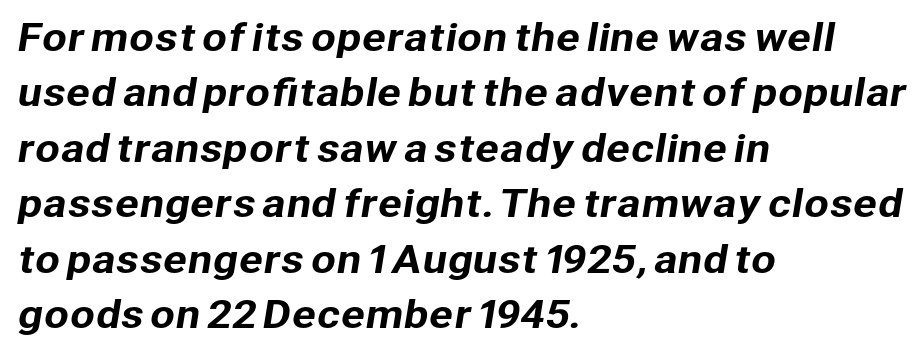
Q: Is the typeface a serif or a sans-serif typeface? A: Sans-serif.
Q: Is the text underlined? A: No.
Q: How is the paragraph aligned? A: Left-aligned.
Q: Is the spacing between letters normal or unusually wide? A: Normal.
Q: Is the spacing between lines tight, normal or loose? A: Normal.
Q: Width (condensed, normal, or wide)? A: Normal.
Q: Stroke contrast? A: Low.
Q: x-height? A: Medium.
Q: Monospaced? A: No.
